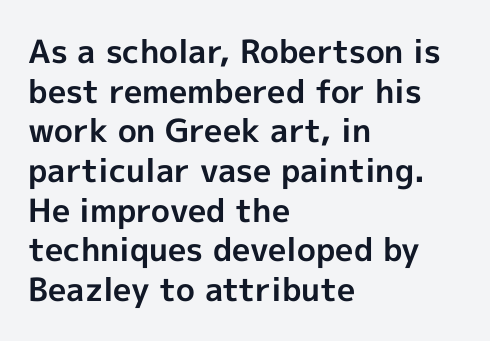
Check under the words: just untouched page. Compared with an ordinary text face, these strokes are far heavier — a full bold. These lines are composed in type without serifs. Reading down the block, your eye returns to a fixed left position each line. Nothing unusual about the tracking: characters are spaced as the font intends. Spacing verdict: proportional, widths tailored to each character.
